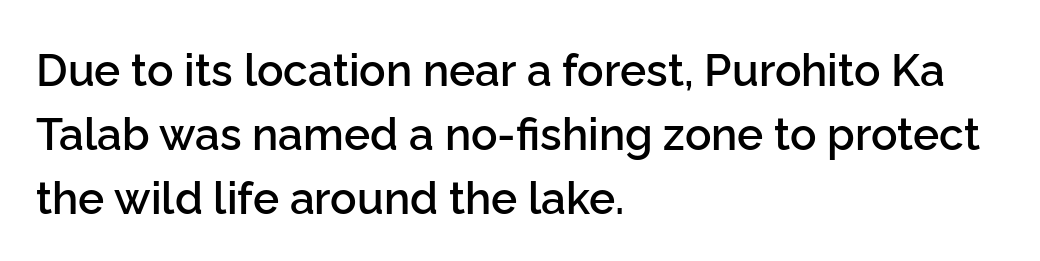
{"serif": "no", "italic": "no", "bold": "semi", "weight": "semibold", "width": "normal", "stroke_contrast": "low", "x_height": "medium", "monospaced": "no", "underline": "no", "align": "left", "line_spacing": "normal", "line_spacing_ratio": 1.45, "letter_spacing": "normal", "letter_spacing_em": 0.0, "glyph_px": 44}
